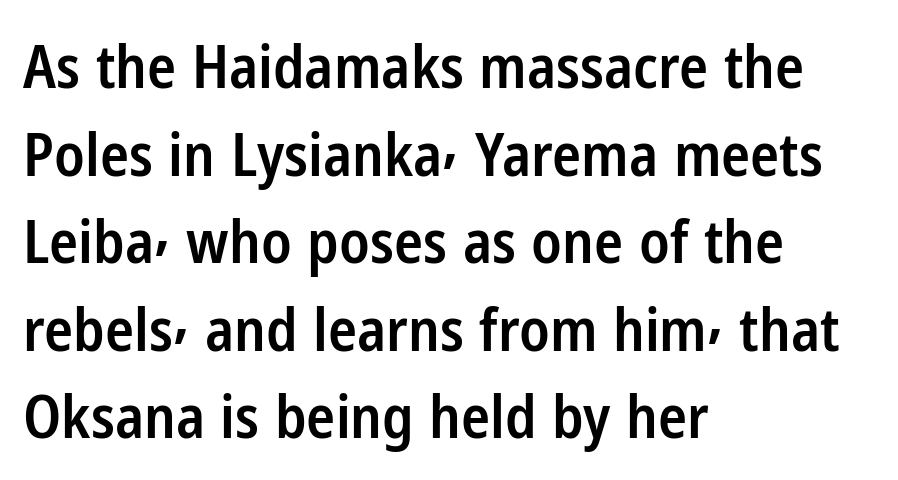
Beneath every word, the page is bare. The sample has been set in demibold, a notch under bold. Think of a printed novel: that variable character pitch is what you see here. No extra tracking has been applied to these lines.
